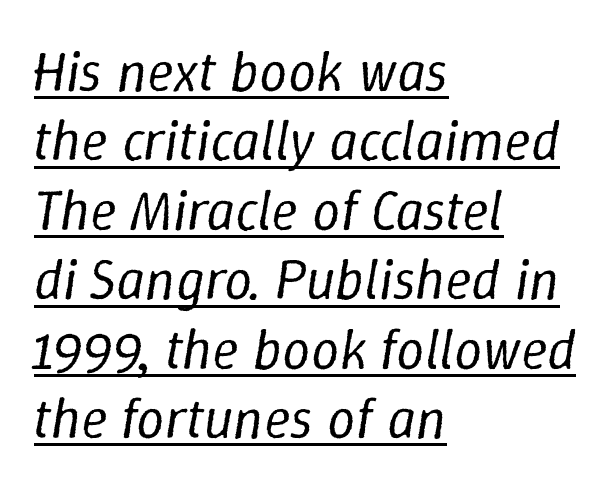
The image shows 56 px regular-weight type, italic (leaning right); set left-aligned, line spacing 1.24x, normal letter spacing, underlined; low stroke contrast and a medium x-height.
